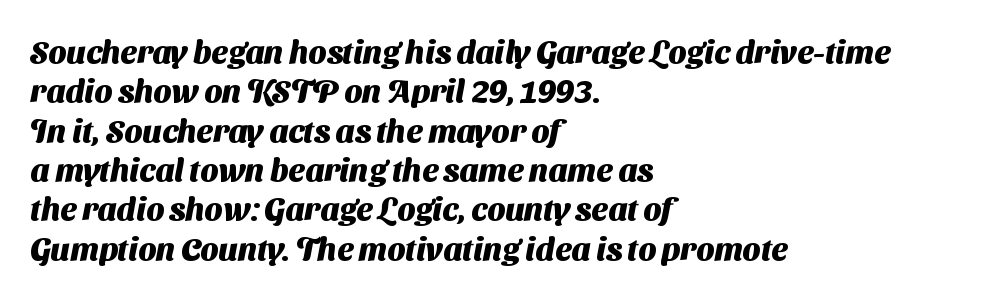
Q: Is the text bold? A: Yes.
Q: Is the typeface a serif or a sans-serif typeface? A: Sans-serif.
Q: Is the text underlined? A: No.
Q: How is the paragraph aligned? A: Left-aligned.
Q: Is the spacing between letters normal or unusually wide? A: Normal.
Q: Width (condensed, normal, or wide)? A: Normal.
Q: Stroke contrast? A: Medium.
Q: x-height? A: Medium.
Q: Monospaced? A: No.
